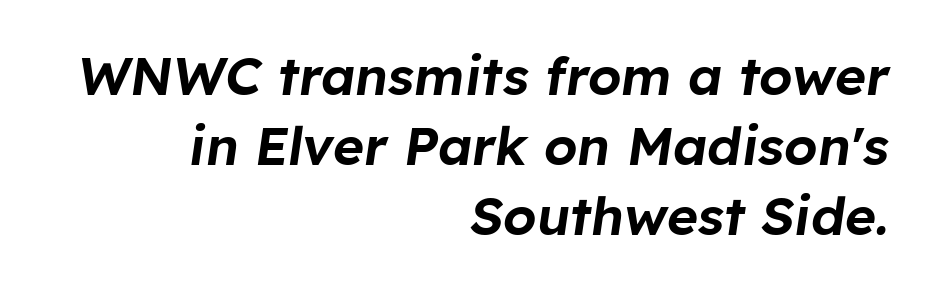
The image shows 53 px text type, italic (leaning right); set right-aligned, normal line spacing (1.32x), normal letter spacing, not underlined; low stroke contrast and a medium x-height.
